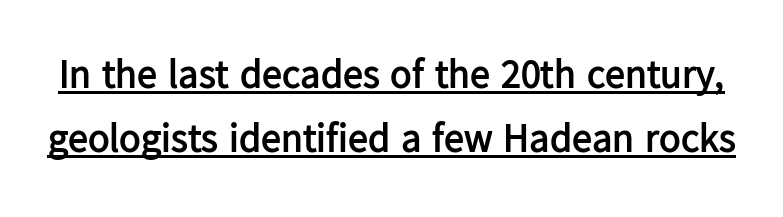
Q: Is the text bold? A: Yes.
Q: Is the text italic (slanted)? A: No, it is upright.
Q: Is the typeface a serif or a sans-serif typeface? A: Sans-serif.
Q: Is the text underlined? A: Yes.
Q: Is the spacing between letters normal or unusually wide? A: Normal.
Q: Is the spacing between lines tight, normal or loose? A: Normal.
Q: Width (condensed, normal, or wide)? A: Normal.
Q: Stroke contrast? A: Low.
Q: x-height? A: Medium.
Q: Monospaced? A: No.
